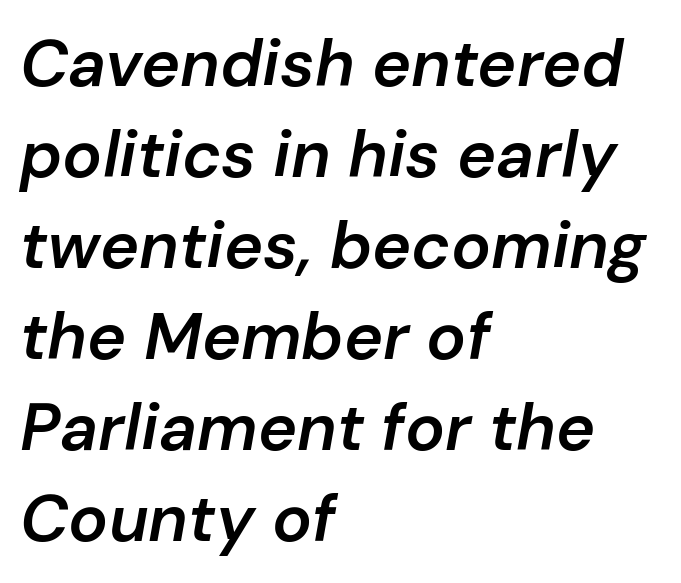
{"italic": "yes", "lean": "right", "slant_degrees": 10, "bold": "semi", "weight": "semibold", "width": "normal", "stroke_contrast": "low", "x_height": "medium", "monospaced": "no", "underline": "no", "align": "left", "line_spacing": "normal", "line_spacing_ratio": 1.38, "letter_spacing": "normal", "letter_spacing_em": 0.0, "glyph_px": 66}
